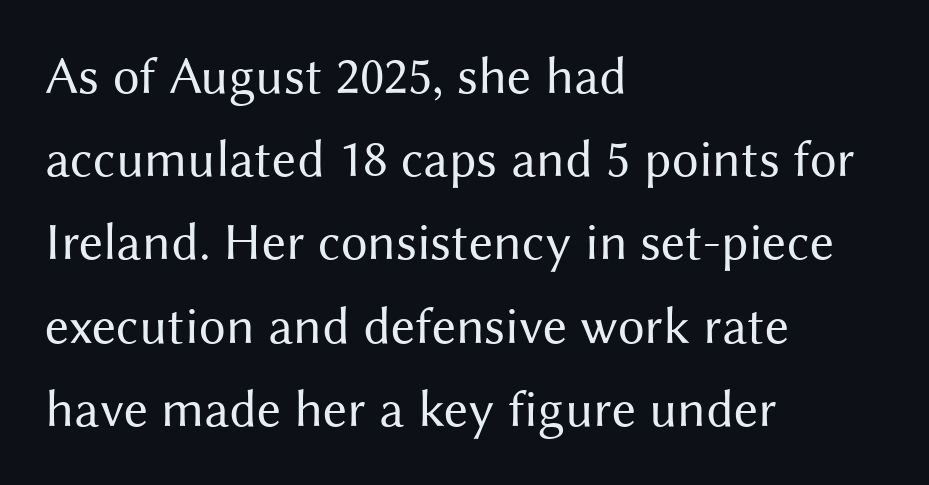
Q: Is the text bold? A: No.
Q: Is the text italic (slanted)? A: No, it is upright.
Q: Is the typeface a serif or a sans-serif typeface? A: Sans-serif.
Q: Is the text underlined? A: No.
Q: How is the paragraph aligned? A: Left-aligned.
Q: Is the spacing between letters normal or unusually wide? A: Normal.
Q: Is the spacing between lines tight, normal or loose? A: Normal.
Q: Width (condensed, normal, or wide)? A: Normal.
Q: Stroke contrast? A: Medium.
Q: x-height? A: Medium.
Q: Monospaced? A: No.
